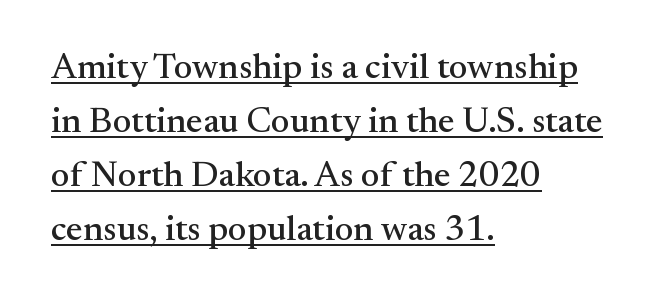
The image shows 36 px serif type, upright; set left-aligned, normal line spacing (1.5x), normal letter spacing, underlined; medium stroke contrast and a small x-height.
